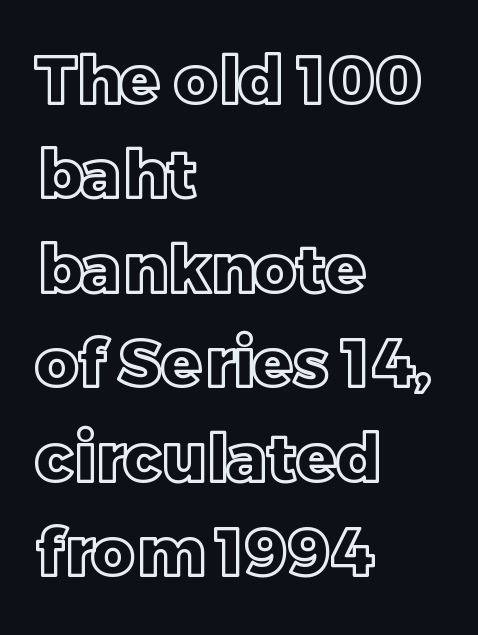
The image shows 66 px text type, upright; set left-aligned, normal line spacing (1.43x), normal letter spacing, not underlined; a large x-height.
